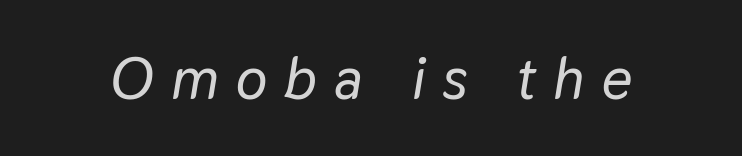
{"italic": "yes", "lean": "right", "slant_degrees": 9, "width": "normal", "stroke_contrast": "low", "x_height": "medium", "monospaced": "no", "underline": "no", "letter_spacing": "wide", "letter_spacing_em": 0.29, "glyph_px": 59}
